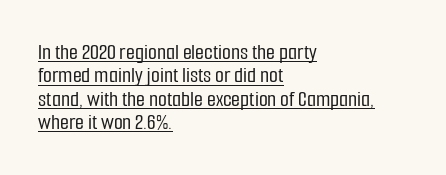
The image shows 23 px text type, upright; set left-aligned, tight line spacing (1.02x), normal letter spacing, underlined.
